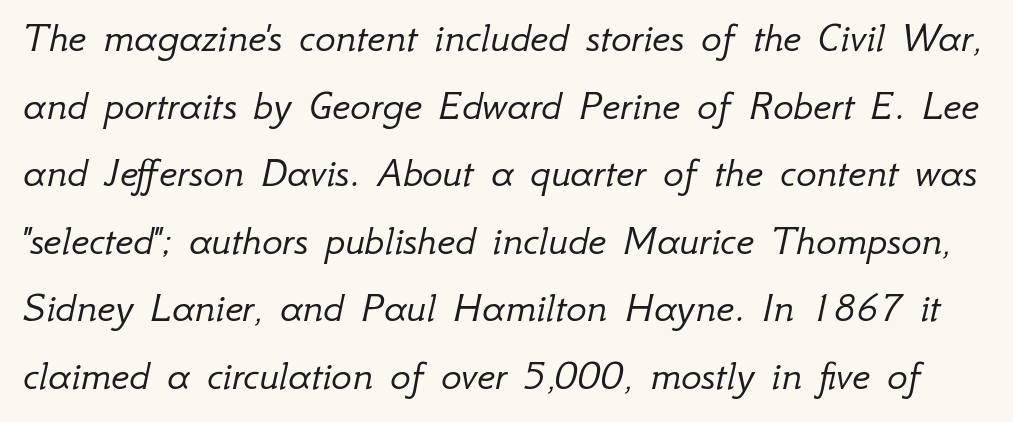
{"italic": "yes", "lean": "right", "slant_degrees": 12, "bold": "no", "weight": "light", "width": "normal", "stroke_contrast": "low", "x_height": "small", "monospaced": "no", "underline": "no", "line_spacing": "normal", "line_spacing_ratio": 1.57, "letter_spacing": "normal", "letter_spacing_em": 0.0, "glyph_px": 43}
